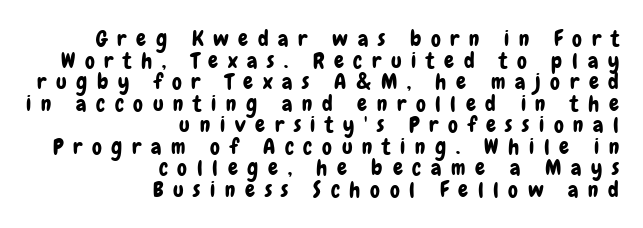
{"italic": "no", "underline": "no", "align": "right", "line_spacing": "tight", "line_spacing_ratio": 0.98, "letter_spacing": "wide", "letter_spacing_em": 0.44, "glyph_px": 22}
